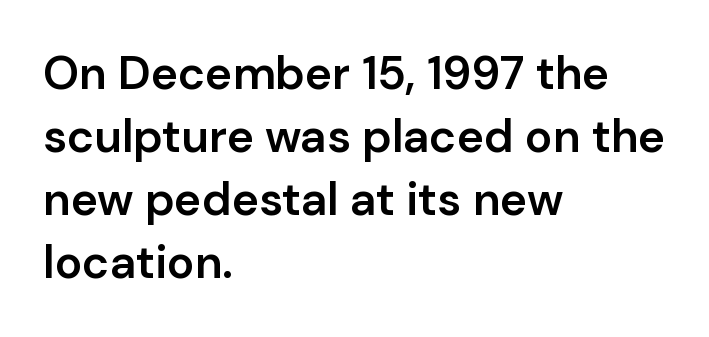
The image shows 46 px semibold sans-serif type, upright; set left-aligned, normal line spacing (1.37x), normal letter spacing, not underlined; low stroke contrast and a medium x-height.
